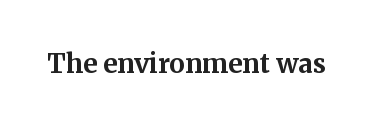
The image shows 26 px bold type, upright; set normal letter spacing, not underlined.
